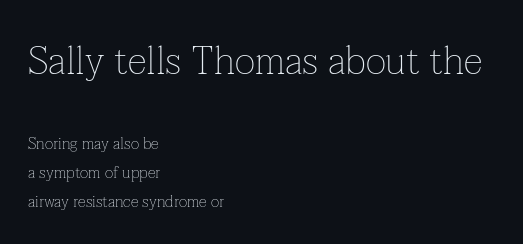
{"serif": "yes", "italic": "no", "bold": "no", "weight": "thin", "width": "normal", "stroke_contrast": "low", "x_height": "medium", "monospaced": "no", "underline": "no", "align": "left", "line_spacing_ratio": 1.81, "letter_spacing": "normal", "letter_spacing_em": 0.0, "larger_block": "first", "size_ratio": 2.44, "glyph_px": 39}
